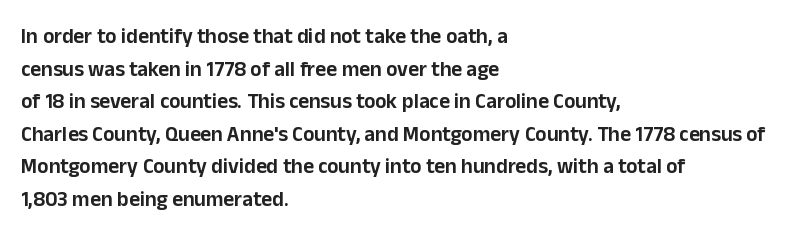
The line-height multiplier appears to be the usual default. Posture: straight, roman, zero tilt. This sample uses plain, unmodified letter spacing. No word sits above an underline.
